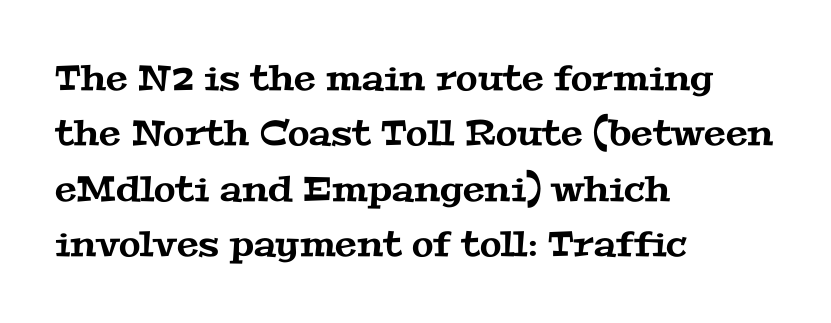
The image shows 35 px wide serif type; set left-aligned, normal line spacing (1.58x), normal letter spacing, not underlined; medium stroke contrast and a medium x-height.
